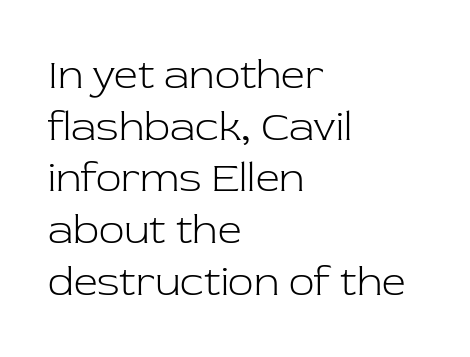
The designer went with a serif here, giving each stem small feet. No heavy texture on the line: the type isn't bold. The lines in this sample share a left origin and differ only in where they stop. The letterforms sit shoulder to shoulder at normal distance. In terms of posture, this sample is upright.
